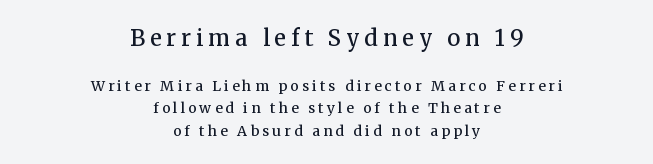
Here the first block reads like a headline and the second like body copy. Caption: multi-line text, centered on the measure. Posture: straight, roman, zero tilt. Moderately thickened strokes mark this as semibold type.
